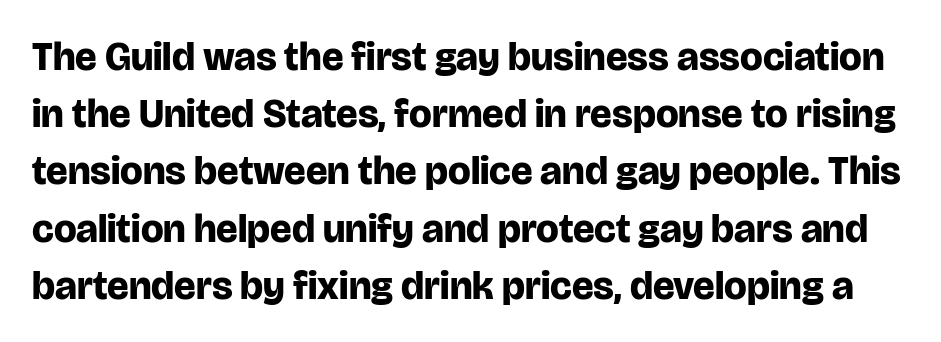
{"serif": "no", "italic": "no", "bold": "yes", "weight": "bold", "width": "normal", "stroke_contrast": "low", "x_height": "large", "monospaced": "no", "underline": "no", "line_spacing": "normal", "line_spacing_ratio": 1.43, "letter_spacing": "normal", "letter_spacing_em": 0.0, "glyph_px": 40}
